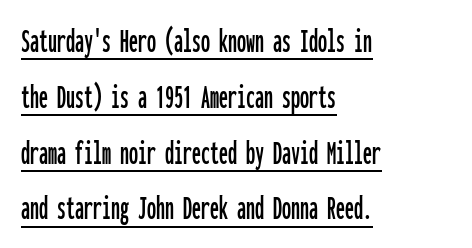
{"serif": "no", "italic": "no", "width": "condensed", "stroke_contrast": "low", "x_height": "medium", "monospaced": "yes", "underline": "yes", "align": "left", "line_spacing": "normal", "line_spacing_ratio": 1.55, "letter_spacing": "normal", "letter_spacing_em": 0.0, "glyph_px": 36}
